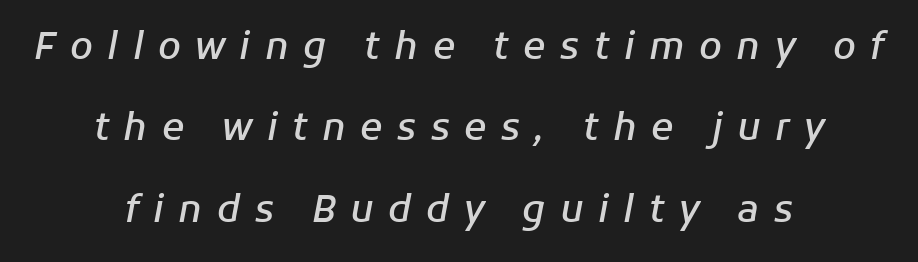
Q: Is the text bold? A: Semi-bold.
Q: Is the text italic (slanted)? A: Yes, it leans right by about 11 degrees.
Q: Is the text underlined? A: No.
Q: How is the paragraph aligned? A: Centered.
Q: Is the spacing between letters normal or unusually wide? A: Unusually wide.
Q: Is the spacing between lines tight, normal or loose? A: Loose.
Q: Width (condensed, normal, or wide)? A: Normal.
Q: Stroke contrast? A: Low.
Q: x-height? A: Medium.
Q: Monospaced? A: No.
